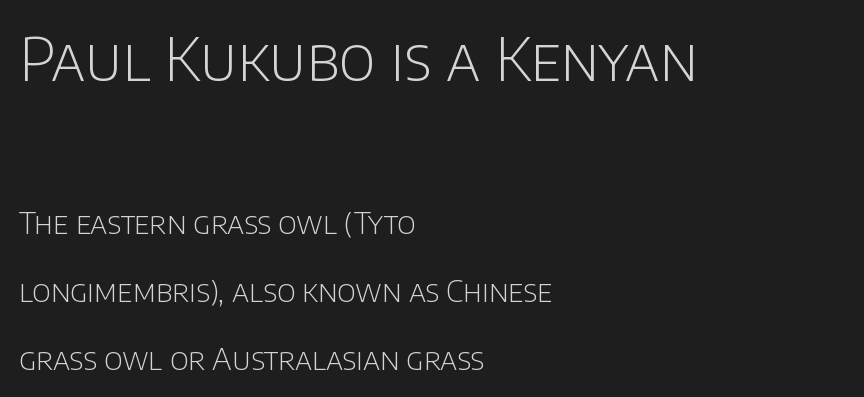
The strokes are not fattened; the text isn't bold. The designer dialed line spacing up above the default. This sample has the flowing, uneven cadence of proportional lettering. Descenders hang freely into open space. A classic flush-left, rag-right setting is used for this passage.
